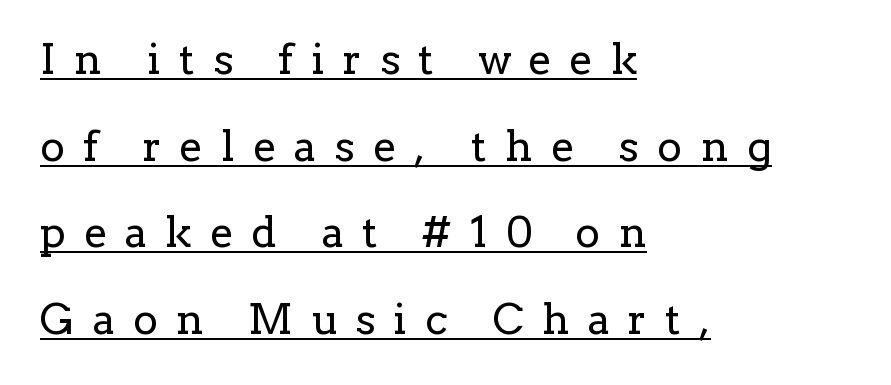
Q: Is the text bold? A: No.
Q: Is the text italic (slanted)? A: No, it is upright.
Q: Is the typeface a serif or a sans-serif typeface? A: Serif.
Q: Is the text underlined? A: Yes.
Q: How is the paragraph aligned? A: Left-aligned.
Q: Is the spacing between letters normal or unusually wide? A: Unusually wide.
Q: Is the spacing between lines tight, normal or loose? A: Loose.
Q: Width (condensed, normal, or wide)? A: Normal.
Q: Stroke contrast? A: Low.
Q: x-height? A: Medium.
Q: Monospaced? A: No.
